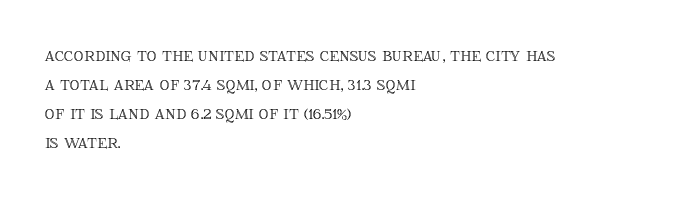
Rows of type keep a routine distance in the vertical direction. Is the block centered? No — it sits flush against the left margin. No italicization has been applied; the sample stays upright. Letters rest on an invisible, unmarked baseline.
